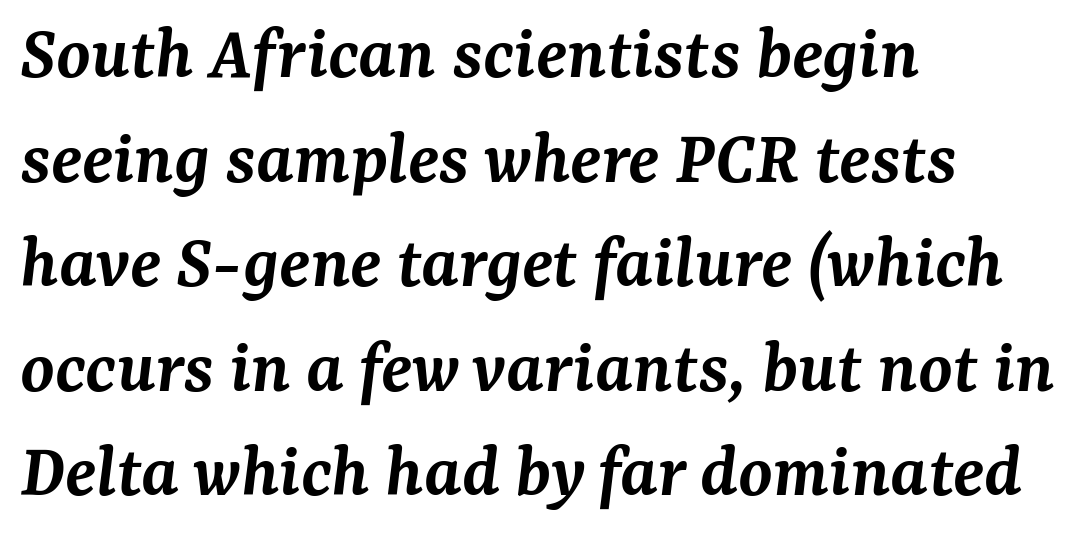
The image shows 78 px semibold serif type, italic (leaning right); set left-aligned, normal line spacing (1.34x), normal letter spacing, not underlined; medium stroke contrast and a medium x-height.
